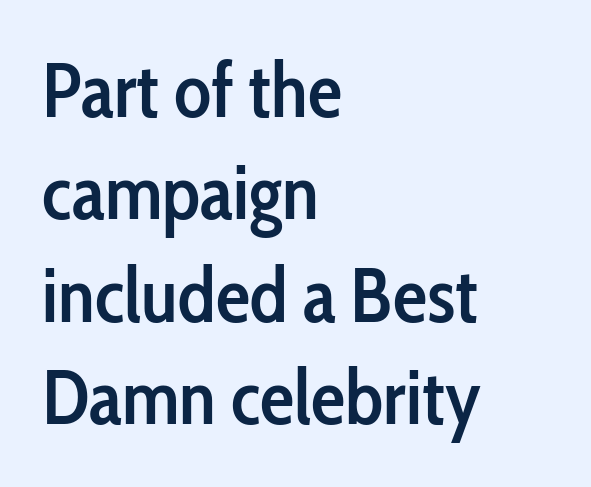
Q: Is the text bold? A: Semi-bold.
Q: Is the text italic (slanted)? A: No, it is upright.
Q: Is the typeface a serif or a sans-serif typeface? A: Sans-serif.
Q: Is the text underlined? A: No.
Q: How is the paragraph aligned? A: Left-aligned.
Q: Is the spacing between letters normal or unusually wide? A: Normal.
Q: Is the spacing between lines tight, normal or loose? A: Normal.
Q: Width (condensed, normal, or wide)? A: Condensed.
Q: Stroke contrast? A: Low.
Q: x-height? A: Medium.
Q: Monospaced? A: No.
